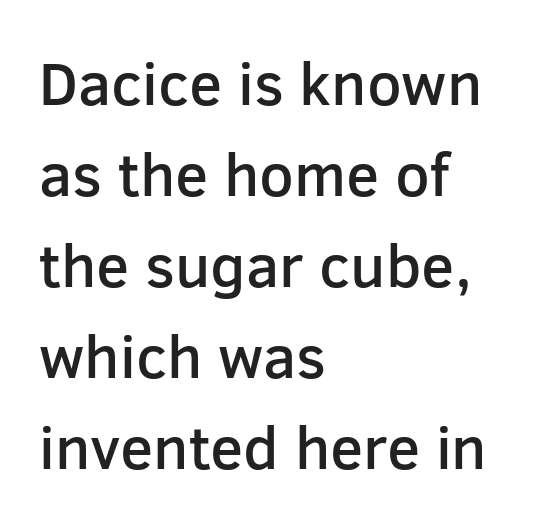
The image shows 61 px semibold sans-serif type, upright; set left-aligned, normal line spacing (1.49x), normal letter spacing, not underlined; low stroke contrast and a medium x-height.
